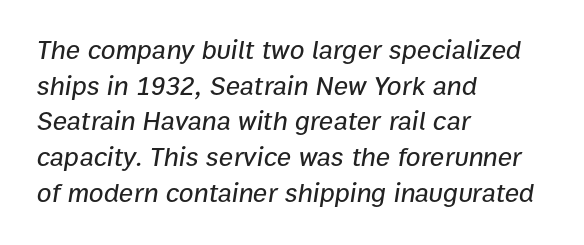
These lines stack with their left ends in a neat column. Notice how descenders clear the ascenders below comfortably — that's standard leading. Between one letter and the next there's only the usual sliver of space. No word sits above an underline. Slanted lettering throughout.
